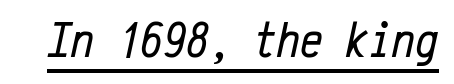
Short note: letters normally spaced. Somebody hit Ctrl+U on this one — the words are underlined. Ink coverage per letter is moderate at most. Each letter, wide or thin by design, is forced into the same width here.
